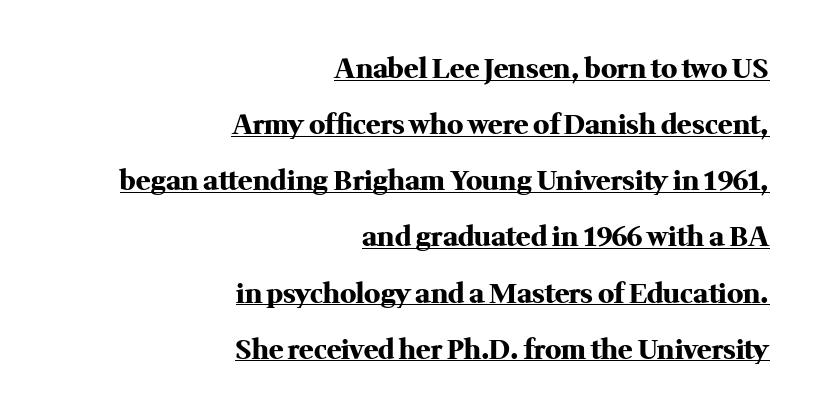
{"italic": "no", "bold": "yes", "underline": "yes", "align": "right", "line_spacing": "loose", "line_spacing_ratio": 2.08, "letter_spacing": "normal", "letter_spacing_em": 0.0, "glyph_px": 27}
